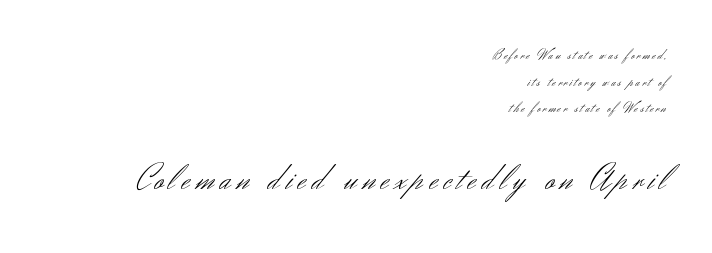
{"serif": "no", "bold": "no", "weight": "light", "width": "normal", "stroke_contrast": "medium", "x_height": "small", "monospaced": "no", "underline": "no", "align": "right", "line_spacing": "loose", "line_spacing_ratio": 1.9, "larger_block": "second", "size_ratio": 2.57, "glyph_px": 36}
